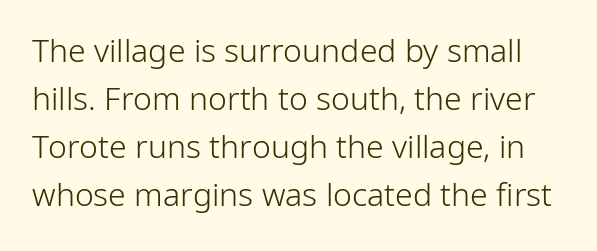
A light-to-regular cut is what we see here. It's the straight-up-and-down kind of type. Observe the absence of serifs on each vertical stroke in this sample. Spacing verdict: proportional, widths tailored to each character. Vertically, the passage feels balanced, rows spaced as you'd expect. The glyphs are unaccompanied by any horizontal stroke below them.
